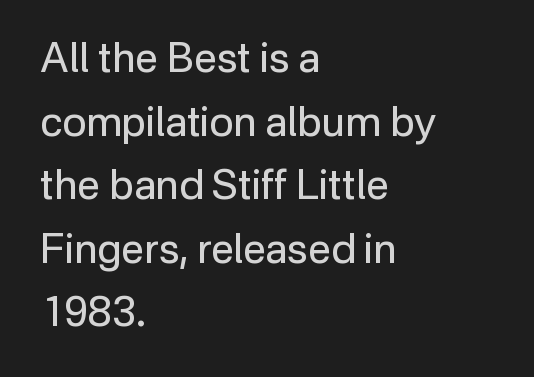
The image shows 41 px regular-weight sans-serif type, upright; set left-aligned, normal line spacing (1.55x), normal letter spacing, not underlined; low stroke contrast and a medium x-height.
